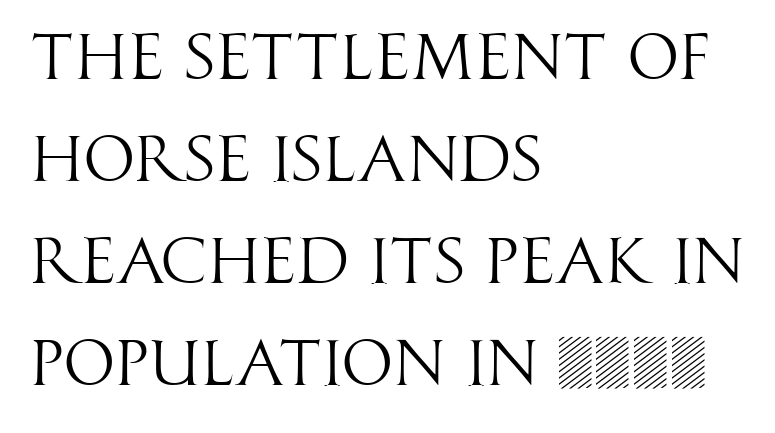
The text block is weighted toward the left margin, trailing off unevenly rightward. Observe the ordinary spacing: letters are neighbours, not strangers. If you measured baseline to baseline, you'd find a middling distance. You could not count columns in this text — the font is proportionally spaced. No letter is thick-stroked: the sample isn't bold.
